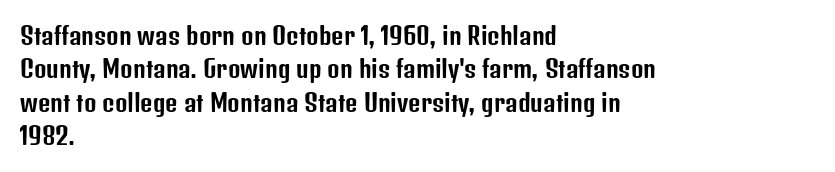
Style check: upright. Bare-footed words on every line. The passage shown has conventional tracking throughout. If you measured baseline to baseline, you'd find a middling distance. A student would call this left alignment; a typographer would say flush left, rag right.
